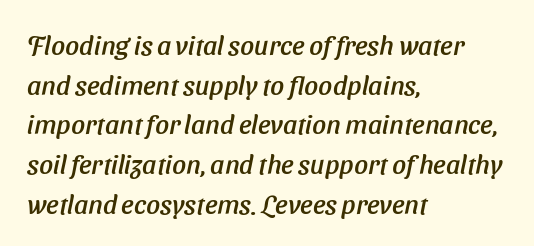
{"underline": "no", "align": "left", "line_spacing": "normal", "line_spacing_ratio": 1.47, "letter_spacing": "normal", "letter_spacing_em": 0.0, "glyph_px": 27}
